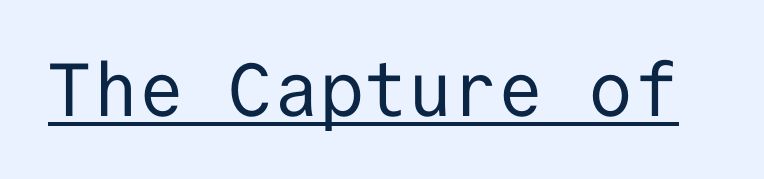
Q: Is the text bold? A: No.
Q: Is the text italic (slanted)? A: No, it is upright.
Q: Is the typeface a serif or a sans-serif typeface? A: Sans-serif.
Q: Is the text underlined? A: Yes.
Q: Is the spacing between letters normal or unusually wide? A: Normal.
Q: Width (condensed, normal, or wide)? A: Normal.
Q: Stroke contrast? A: Low.
Q: x-height? A: Medium.
Q: Monospaced? A: Yes.
